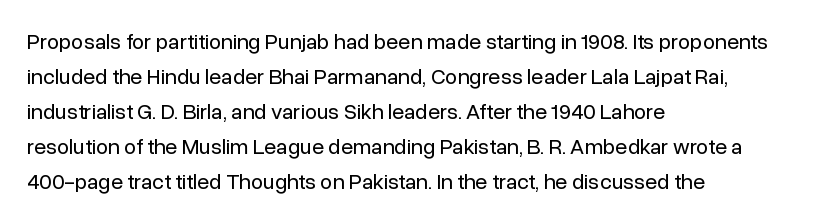
{"italic": "no", "bold": "no", "underline": "no", "align": "left", "line_spacing": "normal", "line_spacing_ratio": 1.59, "letter_spacing": "normal", "letter_spacing_em": 0.0, "glyph_px": 22}
